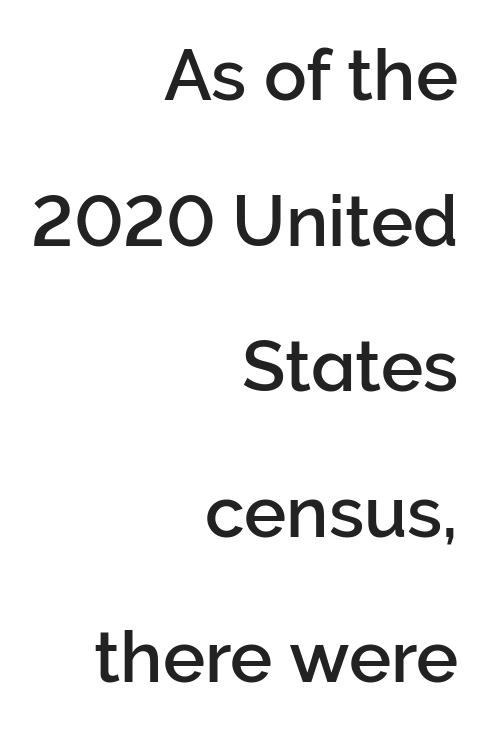
The image shows 71 px sans-serif type, upright; set right-aligned, loose line spacing (2.05x), normal letter spacing, not underlined; low stroke contrast and a medium x-height.
